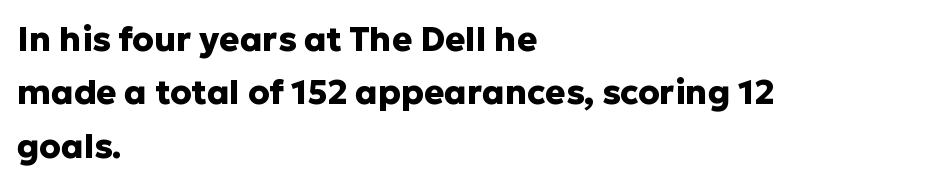
Character widths vary here, with narrow letters taking less room than wide ones. No extra tracking has been applied to these lines. Just letters on the line, the space beneath them empty. Honestly, the row spacing looks completely unremarkable. The face used here has the dense, thick strokes of a bold. The lines in this sample share a left origin and differ only in where they stop.
